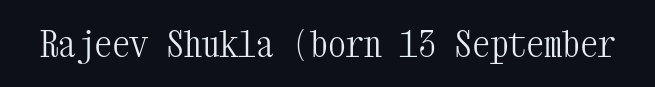
{"serif": "yes", "italic": "no", "bold": "no", "weight": "light", "width": "condensed", "stroke_contrast": "medium", "x_height": "medium", "monospaced": "yes", "underline": "no", "letter_spacing": "normal", "letter_spacing_em": 0.0, "glyph_px": 36}
